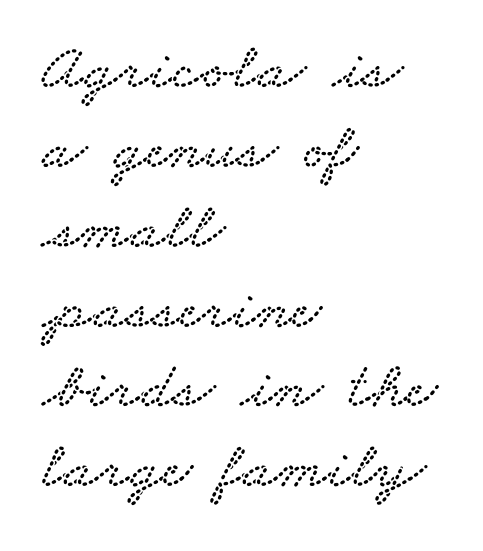
Q: Is the typeface a serif or a sans-serif typeface? A: Serif.
Q: Is the text underlined? A: No.
Q: How is the paragraph aligned? A: Left-aligned.
Q: Is the spacing between letters normal or unusually wide? A: Normal.
Q: Width (condensed, normal, or wide)? A: Wide.
Q: Stroke contrast? A: Low.
Q: x-height? A: Small.
Q: Monospaced? A: No.
